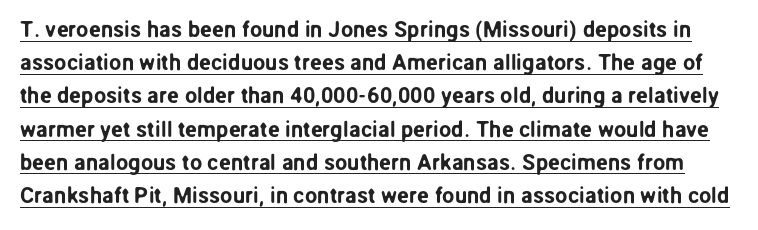
{"italic": "no", "underline": "yes", "line_spacing": "normal", "line_spacing_ratio": 1.51, "letter_spacing": "normal", "letter_spacing_em": 0.0, "glyph_px": 22}
